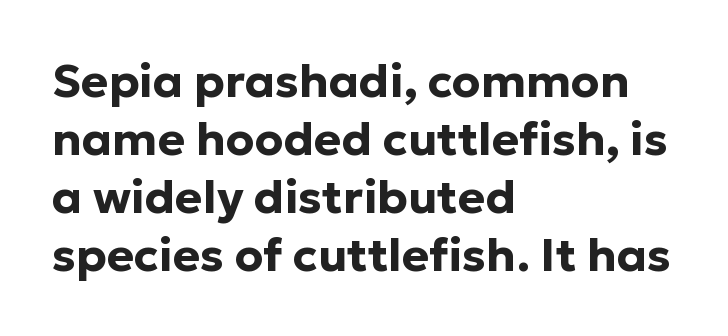
Q: Is the text bold? A: Yes.
Q: Is the text italic (slanted)? A: No, it is upright.
Q: Is the typeface a serif or a sans-serif typeface? A: Sans-serif.
Q: Is the text underlined? A: No.
Q: How is the paragraph aligned? A: Left-aligned.
Q: Is the spacing between letters normal or unusually wide? A: Normal.
Q: Is the spacing between lines tight, normal or loose? A: Normal.
Q: Width (condensed, normal, or wide)? A: Normal.
Q: Stroke contrast? A: Low.
Q: x-height? A: Medium.
Q: Monospaced? A: No.
